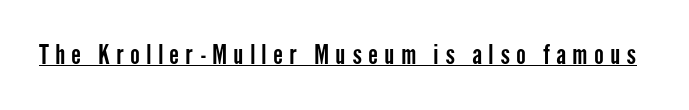
Q: Is the text italic (slanted)? A: No, it is upright.
Q: Is the text underlined? A: Yes.
Q: Is the spacing between letters normal or unusually wide? A: Unusually wide.
